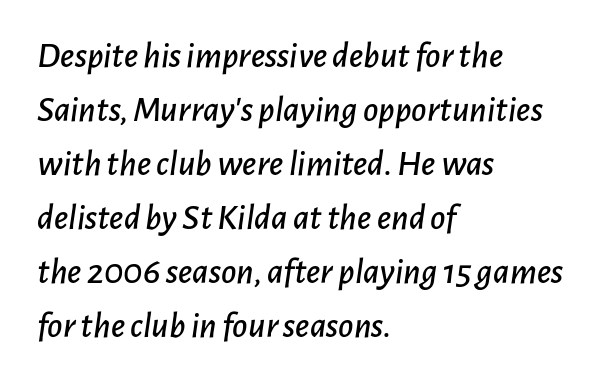
Each word holds together tightly as a unit, with standard inter-letter gaps. Do the characters align in a grid? No, the font is proportional. Summary of vertical rhythm: regular, with standard interline spacing. Line starts are locked; line ends wander. Designer's note — italics engaged. Anything drawn beneath the words? Only blank space.
